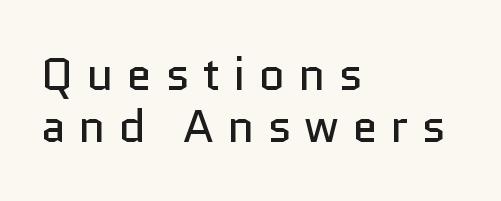
The image shows 46 px regular-weight sans-serif type, upright; set left-aligned, tight line spacing (1.14x), unusually wide letter spacing (+0.28 em), not underlined; low stroke contrast and a medium x-height.
